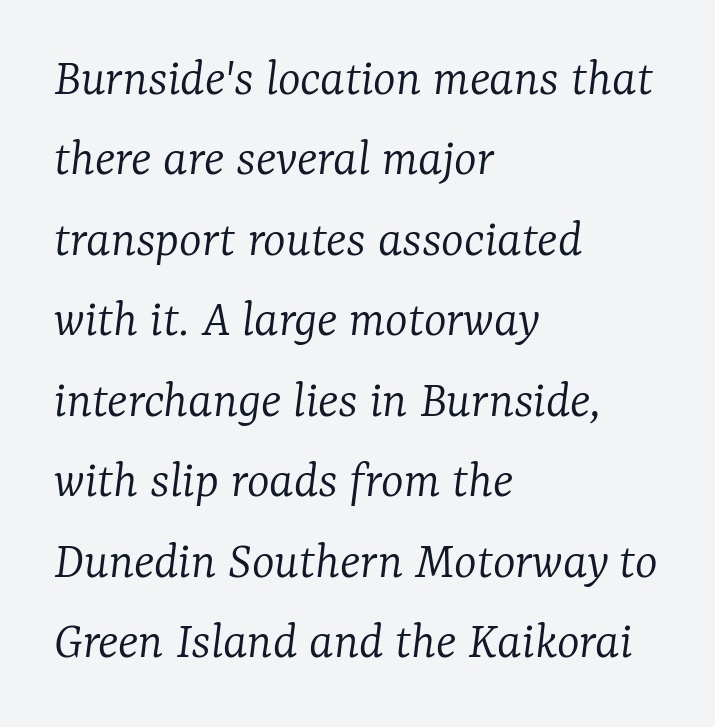
Q: Is the text bold? A: No.
Q: Is the text italic (slanted)? A: Yes, it leans right by about 7 degrees.
Q: Is the typeface a serif or a sans-serif typeface? A: Serif.
Q: Is the text underlined? A: No.
Q: How is the paragraph aligned? A: Left-aligned.
Q: Is the spacing between letters normal or unusually wide? A: Normal.
Q: Is the spacing between lines tight, normal or loose? A: Normal.
Q: Width (condensed, normal, or wide)? A: Normal.
Q: Stroke contrast? A: Low.
Q: x-height? A: Medium.
Q: Monospaced? A: No.
